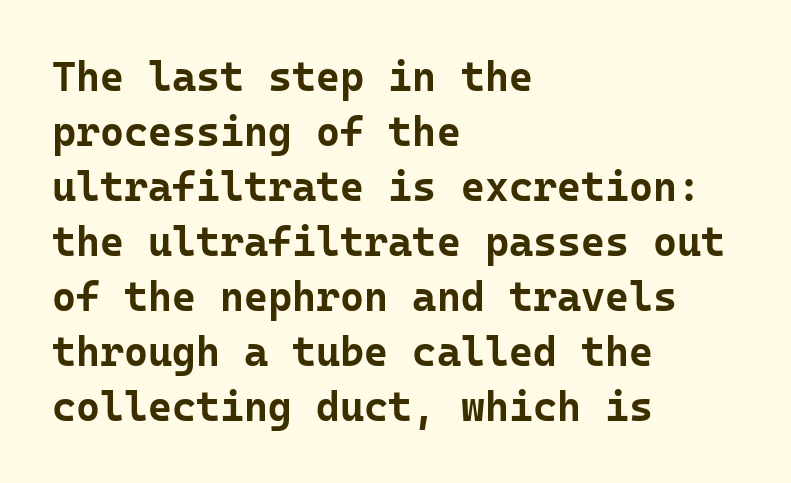
The image shows 41 px bold sans-serif type, upright, monospaced; set left-aligned, normal line spacing (1.34x), normal letter spacing, not underlined; low stroke contrast and a medium x-height.
